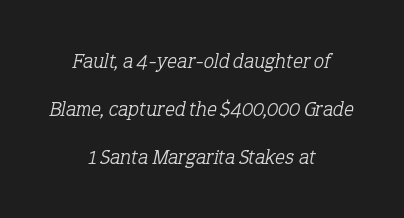
Q: Is the text bold? A: No.
Q: Is the text italic (slanted)? A: Yes, it leans right by about 12 degrees.
Q: Is the text underlined? A: No.
Q: How is the paragraph aligned? A: Centered.
Q: Is the spacing between letters normal or unusually wide? A: Normal.
Q: Is the spacing between lines tight, normal or loose? A: Loose.
